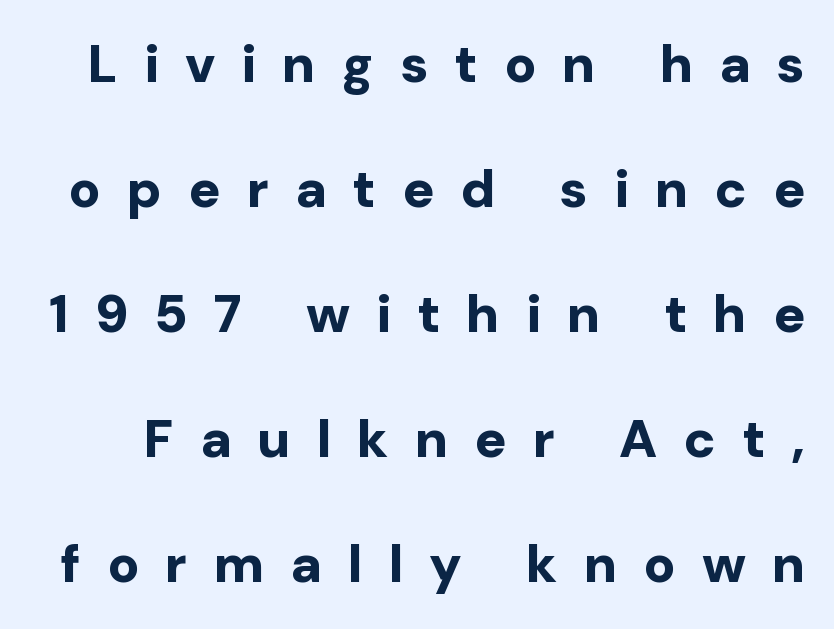
{"serif": "no", "italic": "no", "bold": "yes", "weight": "bold", "width": "normal", "stroke_contrast": "low", "x_height": "medium", "monospaced": "no", "underline": "no", "line_spacing": "loose", "line_spacing_ratio": 2.36, "letter_spacing": "wide", "letter_spacing_em": 0.49, "glyph_px": 53}
